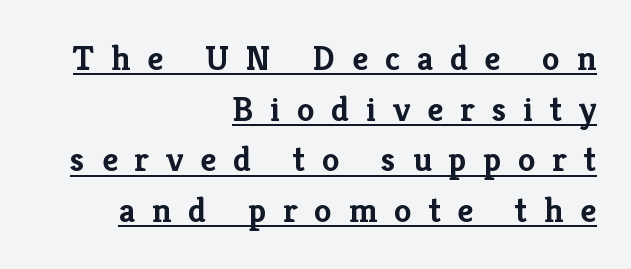
The image shows 35 px semibold serif type, upright; set right-aligned, normal line spacing (1.45x), unusually wide letter spacing (+0.48 em), underlined; low stroke contrast and a medium x-height.
